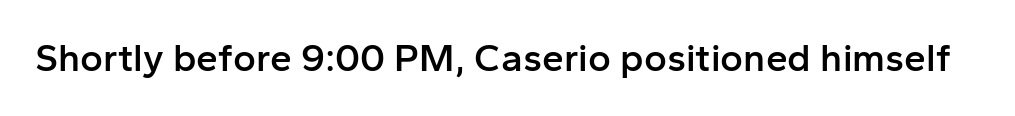
The image shows 39 px semibold sans-serif type, upright; set normal letter spacing, not underlined; low stroke contrast and a medium x-height.
